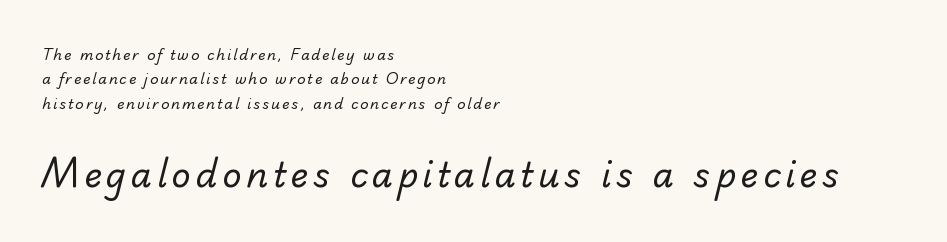
Q: Is the text bold? A: No.
Q: Is the typeface a serif or a sans-serif typeface? A: Sans-serif.
Q: Is the text underlined? A: No.
Q: How is the paragraph aligned? A: Left-aligned.
Q: Which block of text is set in a larger size, the first (top) or the second (bottom)? A: The second (bottom) one.
Q: Width (condensed, normal, or wide)? A: Normal.
Q: Stroke contrast? A: Low.
Q: x-height? A: Small.
Q: Monospaced? A: No.
